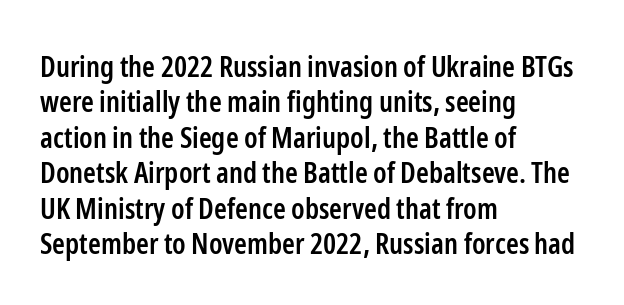
Q: Is the text bold? A: Semi-bold.
Q: Is the text italic (slanted)? A: No, it is upright.
Q: Is the typeface a serif or a sans-serif typeface? A: Sans-serif.
Q: Is the text underlined? A: No.
Q: How is the paragraph aligned? A: Left-aligned.
Q: Is the spacing between letters normal or unusually wide? A: Normal.
Q: Width (condensed, normal, or wide)? A: Condensed.
Q: Stroke contrast? A: Low.
Q: x-height? A: Medium.
Q: Monospaced? A: No.
